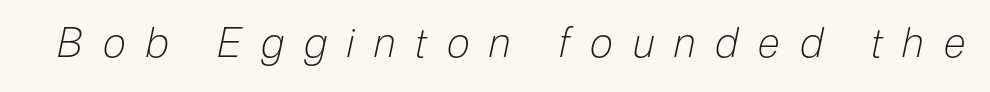
Looking at the ascenders, they clearly lean. Does extra space separate the letters? Yes, quite a lot of it. Stems here are at most as thick as an everyday book face. The words here are not underlined. Each letter keeps its own natural width here, so spacing adapts to shape.
